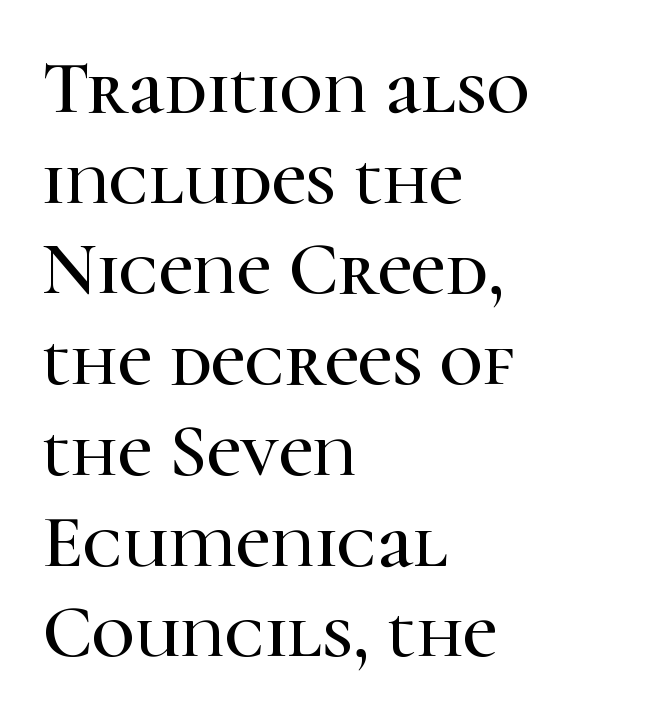
{"serif": "yes", "italic": "no", "width": "normal", "stroke_contrast": "high", "x_height": "medium", "monospaced": "no", "underline": "no", "align": "left", "line_spacing_ratio": 1.21, "letter_spacing": "normal", "letter_spacing_em": 0.0, "glyph_px": 75}
